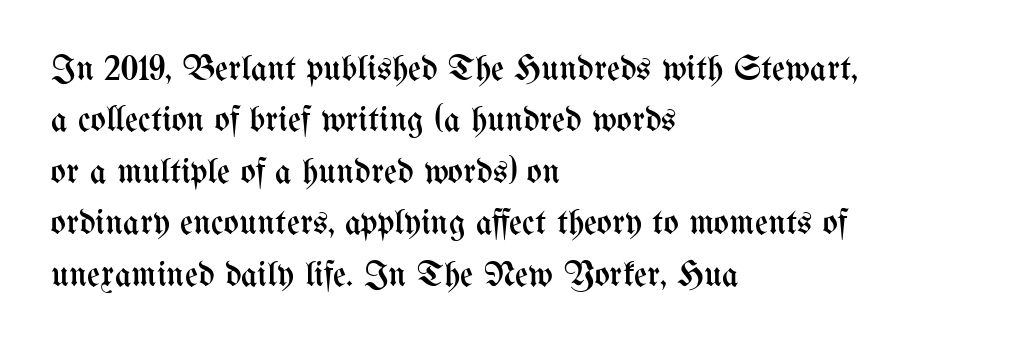
Clear beneath every line of the passage. Here the glyphs are tracked normally, forming tight word shapes. Character widths vary here, with narrow letters taking less room than wide ones. Stroke thickness stays within the range of a standard reading face or lighter.
